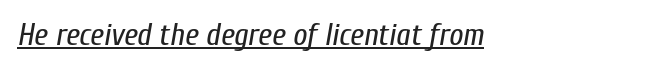
Q: Is the text bold? A: No.
Q: Is the text italic (slanted)? A: Yes, it leans right by about 10 degrees.
Q: Is the text underlined? A: Yes.
Q: How is the paragraph aligned? A: Left-aligned.
Q: Is the spacing between letters normal or unusually wide? A: Normal.
Q: Width (condensed, normal, or wide)? A: Condensed.
Q: Stroke contrast? A: Low.
Q: x-height? A: Medium.
Q: Monospaced? A: No.
